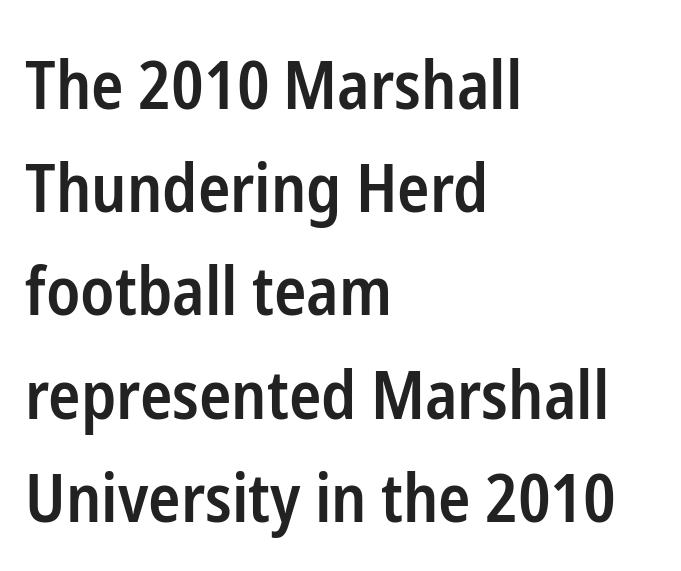
The image shows 67 px semibold, condensed sans-serif type, upright; set left-aligned, normal line spacing (1.54x), normal letter spacing, not underlined; low stroke contrast and a medium x-height.
